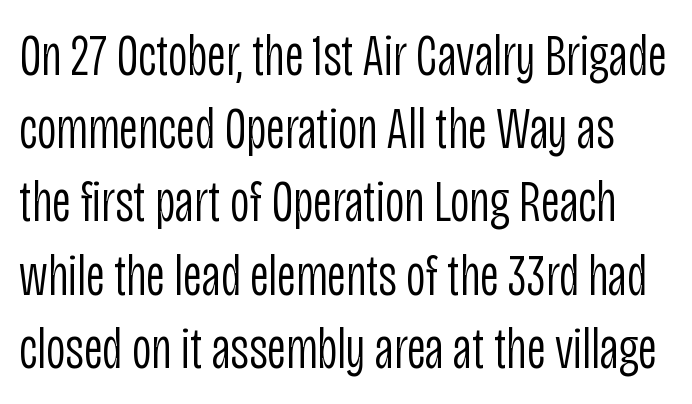
The axis of the letterforms is exactly vertical. Characters follow at the spacing the type designer built in. The glyphs are unaccompanied by any horizontal stroke below them. The characters display no serif detailing; their extremities are plain. On a weight scale, this lands at 450 or below.
